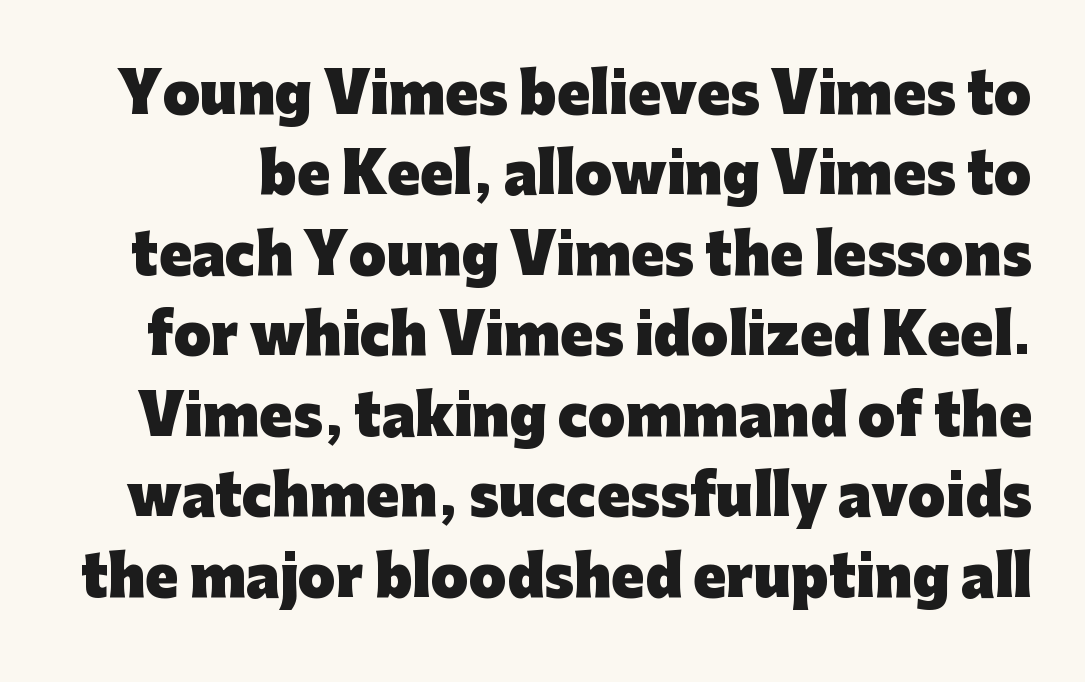
{"serif": "no", "italic": "no", "bold": "yes", "weight": "heavy", "width": "normal", "stroke_contrast": "low", "x_height": "medium", "monospaced": "no", "underline": "no", "line_spacing": "normal", "line_spacing_ratio": 1.49, "letter_spacing": "normal", "letter_spacing_em": 0.0, "glyph_px": 54}
